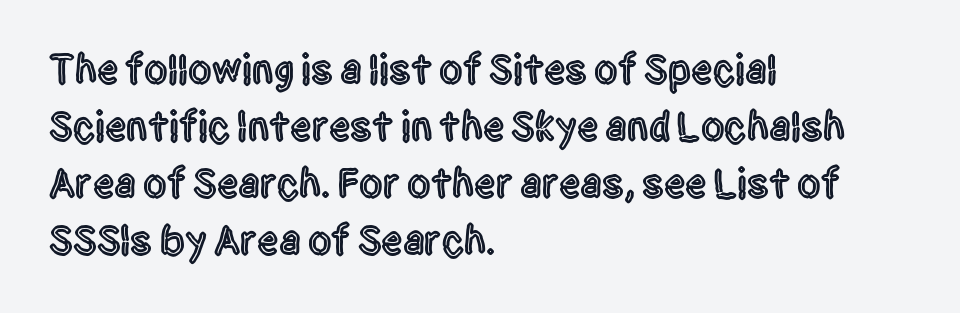
{"serif": "no", "italic": "no", "width": "condensed", "x_height": "large", "monospaced": "no", "underline": "no", "align": "left", "line_spacing": "normal", "line_spacing_ratio": 1.36, "letter_spacing": "normal", "letter_spacing_em": 0.0, "glyph_px": 42}
